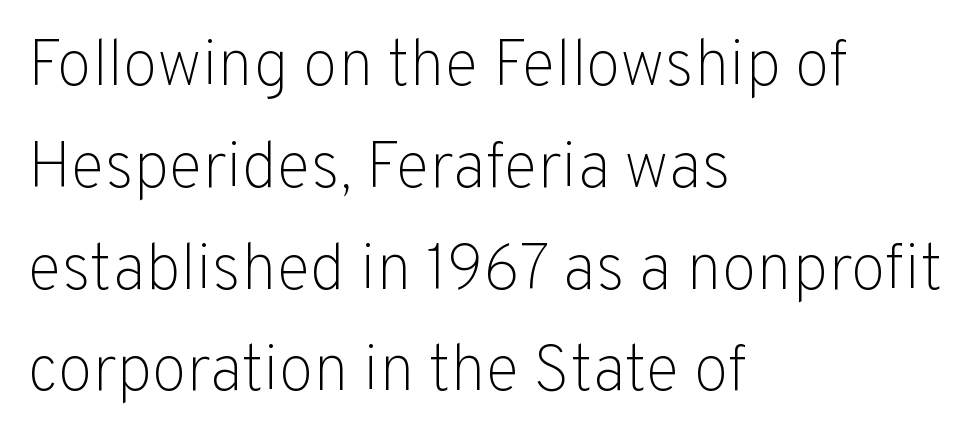
The image shows 64 px light sans-serif type, upright; set left-aligned, normal line spacing (1.59x), normal letter spacing, not underlined; low stroke contrast and a medium x-height.
